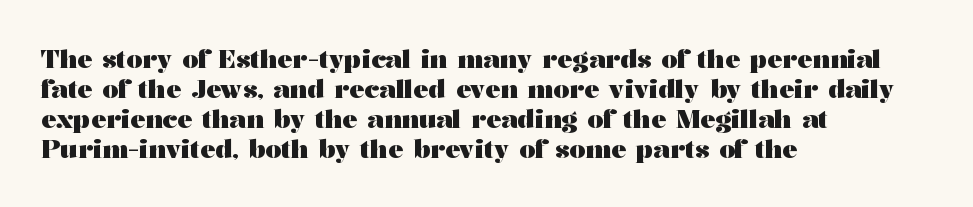
Q: Is the text bold? A: Yes.
Q: Is the text italic (slanted)? A: No, it is upright.
Q: Is the text underlined? A: No.
Q: How is the paragraph aligned? A: Left-aligned.
Q: Is the spacing between letters normal or unusually wide? A: Normal.
